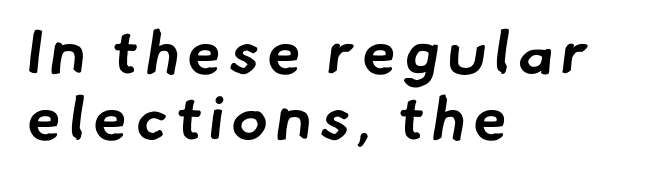
Q: Is the text bold? A: Yes.
Q: Is the typeface a serif or a sans-serif typeface? A: Sans-serif.
Q: Is the text underlined? A: No.
Q: How is the paragraph aligned? A: Left-aligned.
Q: Is the spacing between lines tight, normal or loose? A: Tight.
Q: Width (condensed, normal, or wide)? A: Normal.
Q: Stroke contrast? A: Low.
Q: x-height? A: Small.
Q: Monospaced? A: No.
